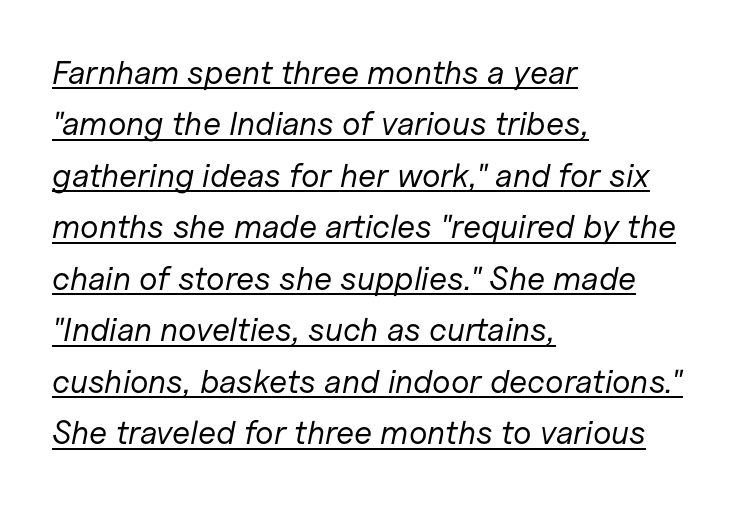
Varying glyph widths throughout — classic text-font behaviour. The passage shown is underscored from start to finish. These lines sit exactly where default settings would place them. The text carries the slant typical of an italic or oblique font. The font sits on the lighter half of the weight spectrum, regular included.
